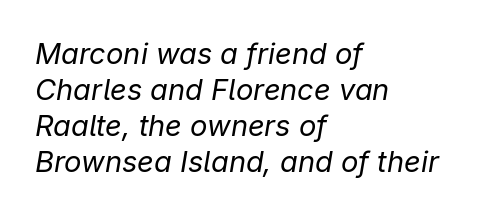
Think standard paragraph weight, or any step lighter than that. Short and long lines alike share a common starting point at left. Does the lettering tilt? It does — this is italic. Here the designer chose a conventional face with non-uniform glyph widths.
